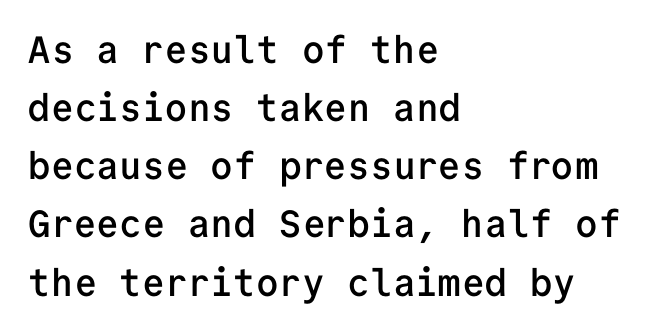
{"serif": "no", "italic": "no", "bold": "semi", "weight": "semibold", "width": "normal", "stroke_contrast": "low", "x_height": "medium", "monospaced": "yes", "underline": "no", "align": "left", "line_spacing": "normal", "line_spacing_ratio": 1.53, "letter_spacing": "normal", "letter_spacing_em": 0.0, "glyph_px": 38}
